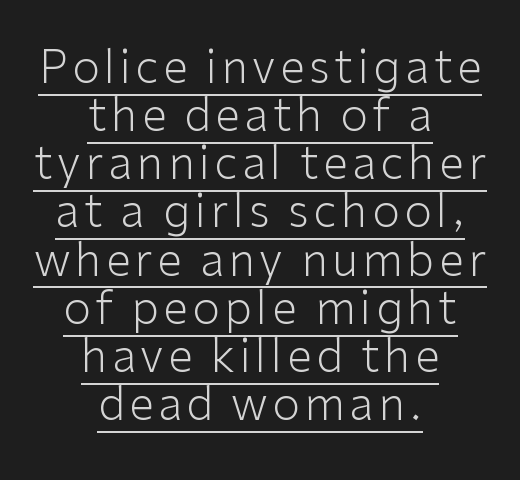
Q: Is the text bold? A: No.
Q: Is the text italic (slanted)? A: No, it is upright.
Q: Is the typeface a serif or a sans-serif typeface? A: Sans-serif.
Q: Is the text underlined? A: Yes.
Q: How is the paragraph aligned? A: Centered.
Q: Is the spacing between lines tight, normal or loose? A: Tight.
Q: Width (condensed, normal, or wide)? A: Normal.
Q: Stroke contrast? A: Low.
Q: x-height? A: Medium.
Q: Monospaced? A: No.
